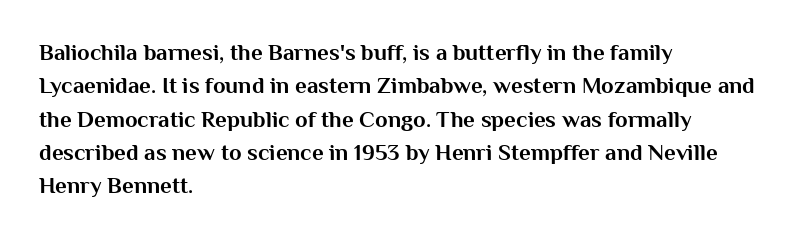
Every letter is thick-stroked: bold, no question. The space directly below the letters is spotless. How would I describe the line gaps? Plain and ordinary. A classic flush-left, rag-right setting is used for this passage. The specimen reads as upright at a glance.
